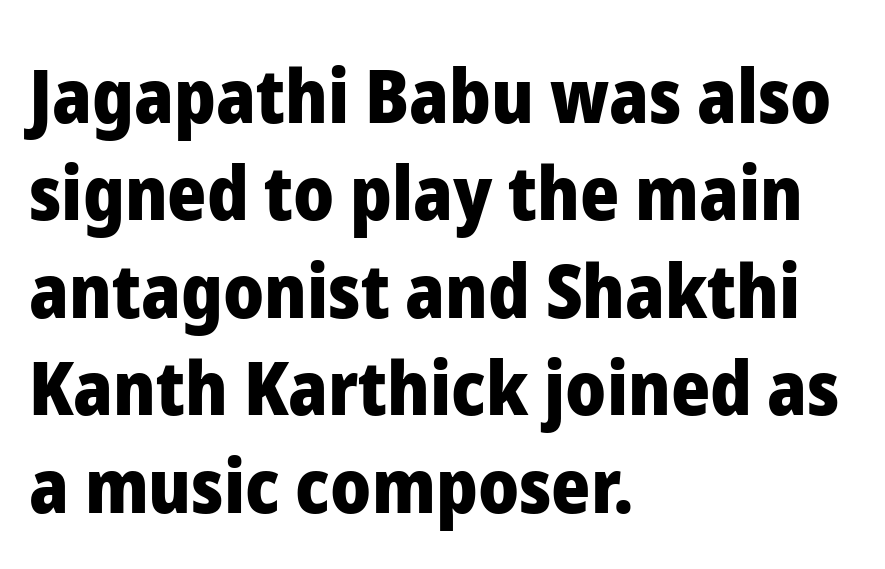
Q: Is the text bold? A: Yes.
Q: Is the text italic (slanted)? A: No, it is upright.
Q: Is the typeface a serif or a sans-serif typeface? A: Sans-serif.
Q: Is the text underlined? A: No.
Q: How is the paragraph aligned? A: Left-aligned.
Q: Is the spacing between letters normal or unusually wide? A: Normal.
Q: Is the spacing between lines tight, normal or loose? A: Normal.
Q: Width (condensed, normal, or wide)? A: Normal.
Q: Stroke contrast? A: Low.
Q: x-height? A: Medium.
Q: Monospaced? A: No.
